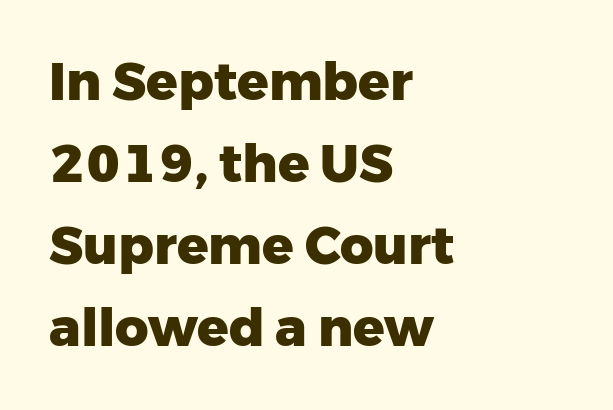
The space directly below the letters is spotless. The face used here has the dense, thick strokes of a bold. The text was rendered using a sans face with plain stroke endings. Layout note: lines flush left. Words appear dense and cohesive because spacing is normal. Looks like regular typesetting: each glyph gets only the width it needs.
